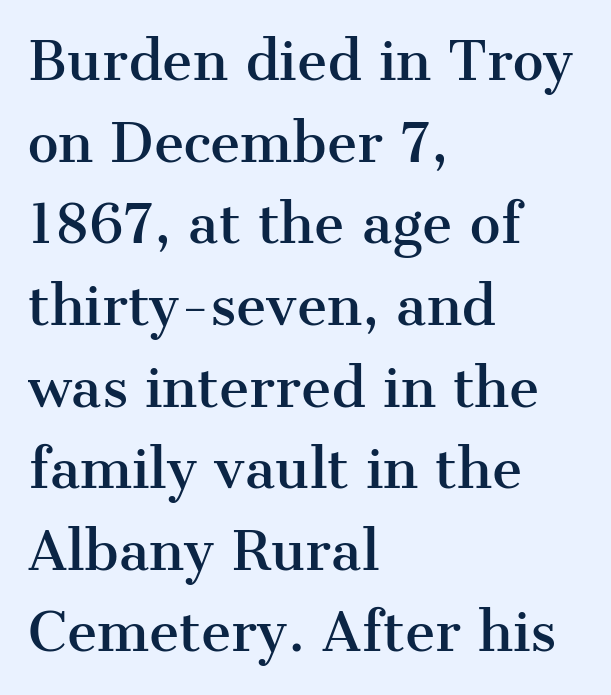
The image shows 52 px serif type, upright; set left-aligned, normal line spacing (1.57x), normal letter spacing, not underlined; medium stroke contrast and a medium x-height.
